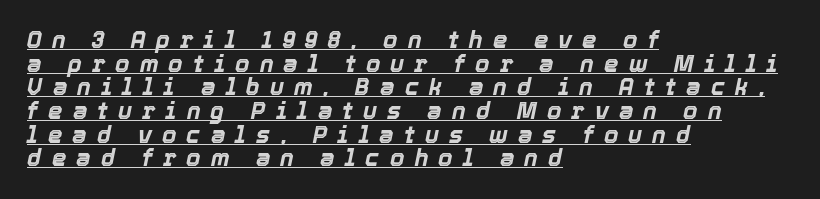
Q: Is the text bold? A: Yes.
Q: Is the text italic (slanted)? A: Yes, it leans right by about 12 degrees.
Q: Is the text underlined? A: Yes.
Q: How is the paragraph aligned? A: Left-aligned.
Q: Is the spacing between letters normal or unusually wide? A: Unusually wide.
Q: Is the spacing between lines tight, normal or loose? A: Tight.
